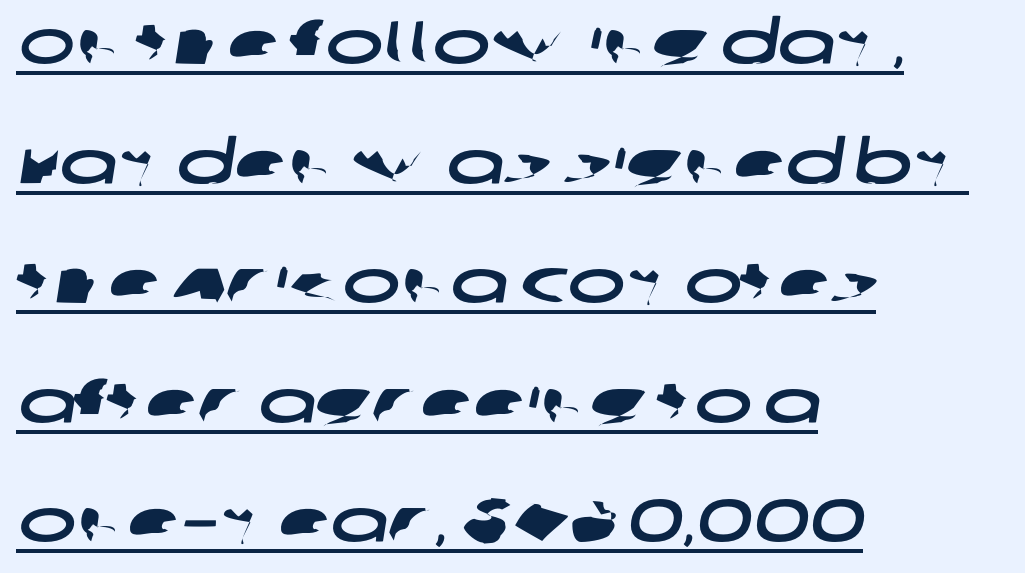
Q: Is the typeface a serif or a sans-serif typeface? A: Sans-serif.
Q: Is the text underlined? A: Yes.
Q: How is the paragraph aligned? A: Left-aligned.
Q: Is the spacing between letters normal or unusually wide? A: Normal.
Q: Is the spacing between lines tight, normal or loose? A: Loose.
Q: Width (condensed, normal, or wide)? A: Wide.
Q: Stroke contrast? A: Low.
Q: x-height? A: Large.
Q: Monospaced? A: No.
